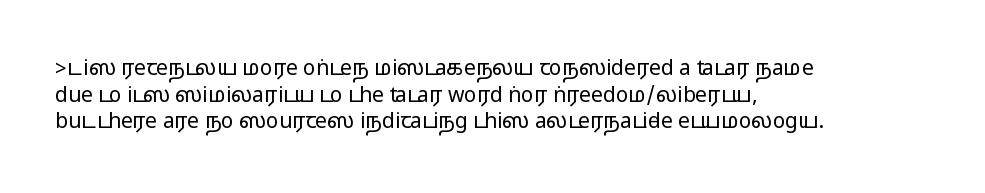
{"italic": "no", "underline": "no", "align": "left", "line_spacing": "normal", "line_spacing_ratio": 1.27, "letter_spacing": "normal", "letter_spacing_em": 0.0, "glyph_px": 21}
